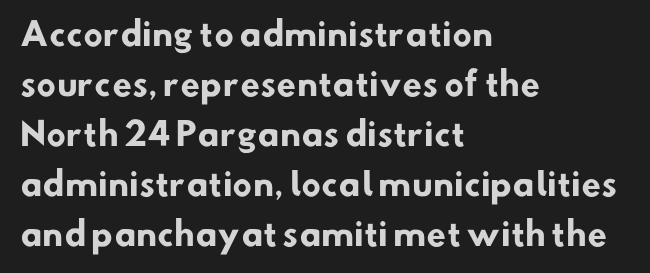
{"serif": "no", "bold": "yes", "weight": "heavy", "width": "normal", "stroke_contrast": "low", "x_height": "small", "monospaced": "no", "underline": "no", "align": "left", "line_spacing": "normal", "line_spacing_ratio": 1.56, "letter_spacing": "normal", "letter_spacing_em": 0.0, "glyph_px": 32}
